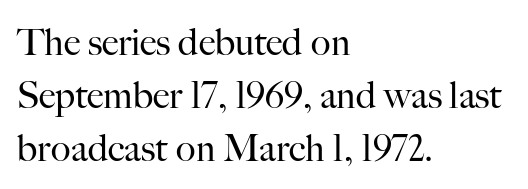
{"serif": "yes", "italic": "no", "bold": "no", "weight": "regular", "width": "normal", "stroke_contrast": "high", "x_height": "small", "monospaced": "no", "underline": "no", "align": "left", "line_spacing": "normal", "line_spacing_ratio": 1.43, "letter_spacing": "normal", "letter_spacing_em": 0.0, "glyph_px": 37}
